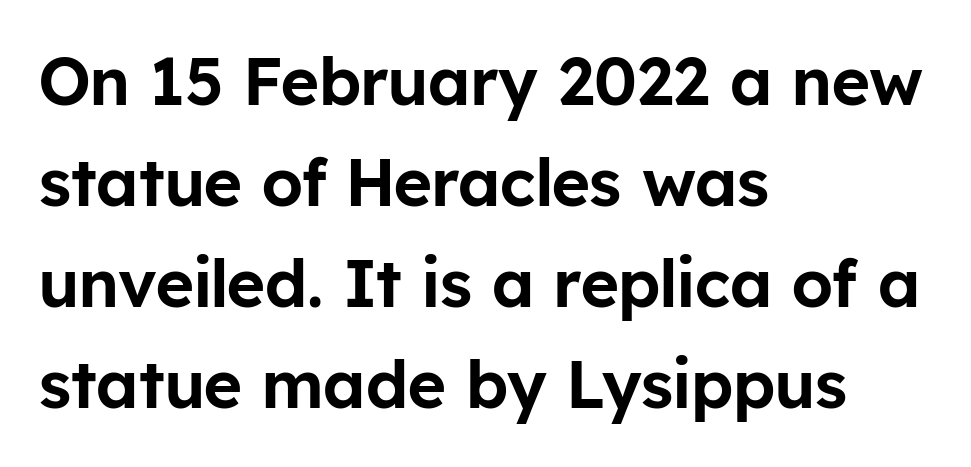
The image shows 66 px sans-serif type, upright; set left-aligned, normal line spacing (1.53x), normal letter spacing, not underlined; low stroke contrast and a medium x-height.
